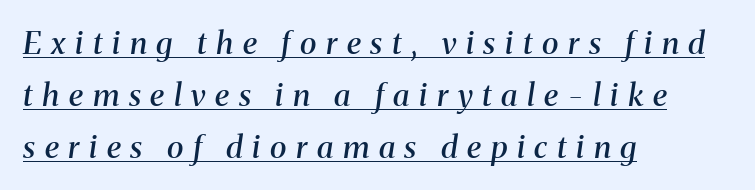
Q: Is the text bold? A: Semi-bold.
Q: Is the text italic (slanted)? A: Yes, it leans right by about 8 degrees.
Q: Is the typeface a serif or a sans-serif typeface? A: Serif.
Q: Is the text underlined? A: Yes.
Q: How is the paragraph aligned? A: Left-aligned.
Q: Is the spacing between letters normal or unusually wide? A: Unusually wide.
Q: Is the spacing between lines tight, normal or loose? A: Normal.
Q: Width (condensed, normal, or wide)? A: Normal.
Q: Stroke contrast? A: Medium.
Q: x-height? A: Medium.
Q: Monospaced? A: No.
